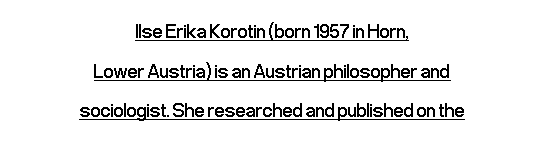
{"italic": "no", "bold": "no", "underline": "yes", "align": "center", "line_spacing": "loose", "line_spacing_ratio": 1.98, "letter_spacing": "normal", "letter_spacing_em": 0.0, "glyph_px": 20}
